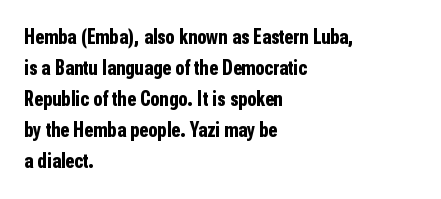
{"italic": "no", "bold": "yes", "underline": "no", "align": "left", "line_spacing": "normal", "line_spacing_ratio": 1.48, "letter_spacing": "normal", "letter_spacing_em": 0.0, "glyph_px": 21}
